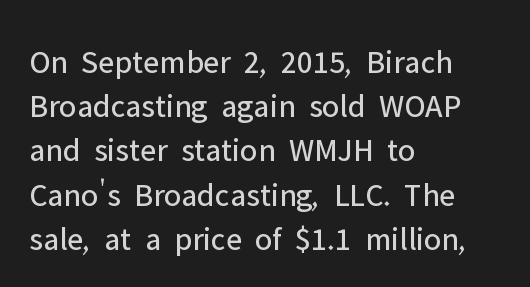
The image shows 33 px regular-weight sans-serif type, upright; set left-aligned, normal line spacing (1.34x), normal letter spacing, not underlined; low stroke contrast and a medium x-height.
